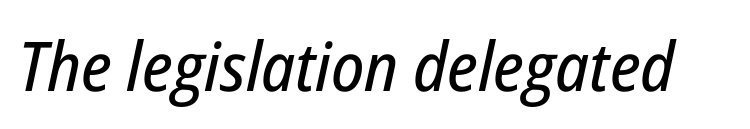
{"italic": "yes", "lean": "right", "slant_degrees": 12, "width": "condensed", "stroke_contrast": "low", "x_height": "medium", "monospaced": "no", "underline": "no", "letter_spacing": "normal", "letter_spacing_em": 0.0, "glyph_px": 68}
